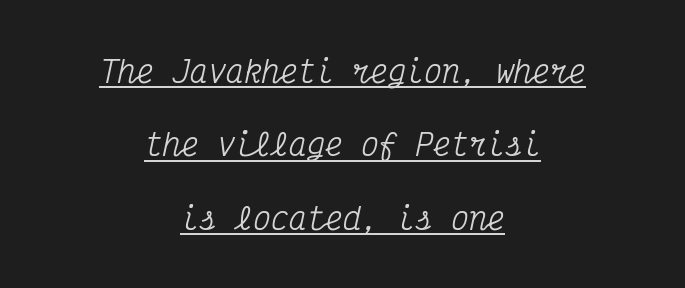
The image shows 30 px condensed serif type, italic (leaning right), monospaced; set centered, loose line spacing (2.45x), normal letter spacing, underlined; medium stroke contrast and a medium x-height.
